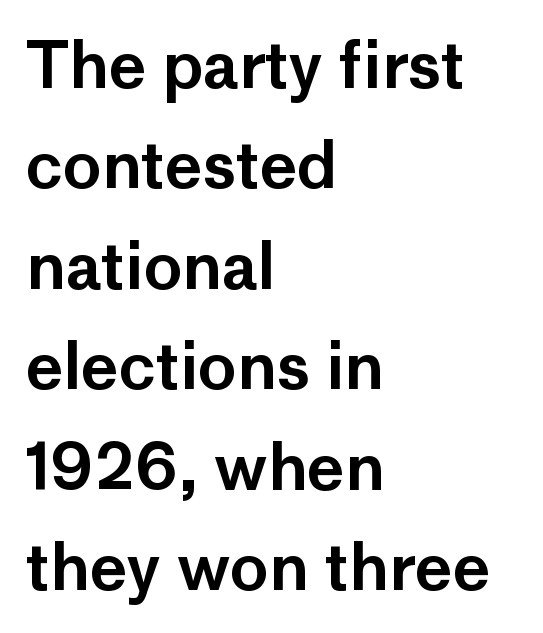
The image shows 64 px sans-serif type, upright; set left-aligned, normal line spacing (1.57x), normal letter spacing, not underlined; low stroke contrast and a medium x-height.
